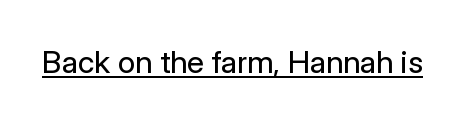
Q: Is the text bold? A: No.
Q: Is the text italic (slanted)? A: No, it is upright.
Q: Is the typeface a serif or a sans-serif typeface? A: Sans-serif.
Q: Is the text underlined? A: Yes.
Q: Is the spacing between letters normal or unusually wide? A: Normal.
Q: Width (condensed, normal, or wide)? A: Normal.
Q: Stroke contrast? A: Low.
Q: x-height? A: Medium.
Q: Monospaced? A: No.
